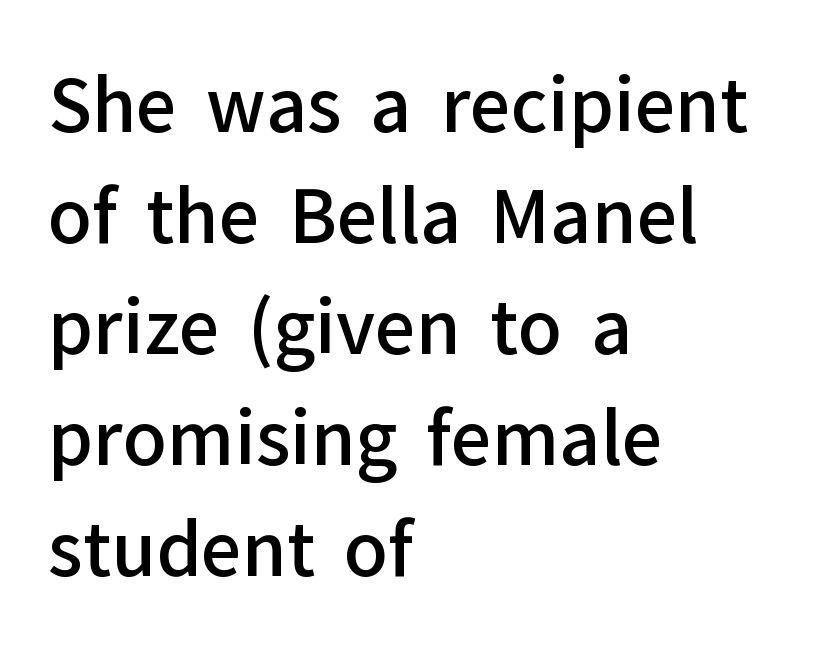
Q: Is the text bold? A: Semi-bold.
Q: Is the text italic (slanted)? A: No, it is upright.
Q: Is the typeface a serif or a sans-serif typeface? A: Sans-serif.
Q: Is the text underlined? A: No.
Q: How is the paragraph aligned? A: Left-aligned.
Q: Is the spacing between letters normal or unusually wide? A: Normal.
Q: Is the spacing between lines tight, normal or loose? A: Normal.
Q: Width (condensed, normal, or wide)? A: Normal.
Q: Stroke contrast? A: Low.
Q: x-height? A: Medium.
Q: Monospaced? A: No.
